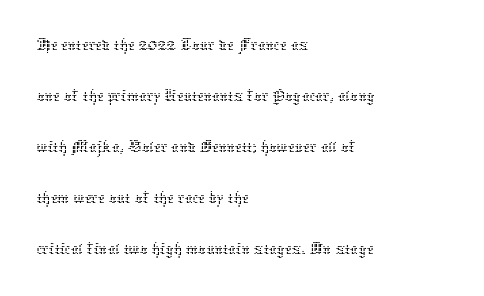
Q: Is the text bold? A: No.
Q: Is the text italic (slanted)? A: No, it is upright.
Q: Is the text underlined? A: No.
Q: How is the paragraph aligned? A: Left-aligned.
Q: Is the spacing between letters normal or unusually wide? A: Normal.
Q: Is the spacing between lines tight, normal or loose? A: Normal.
Q: Width (condensed, normal, or wide)? A: Normal.
Q: Stroke contrast? A: Low.
Q: x-height? A: Medium.
Q: Monospaced? A: No.
